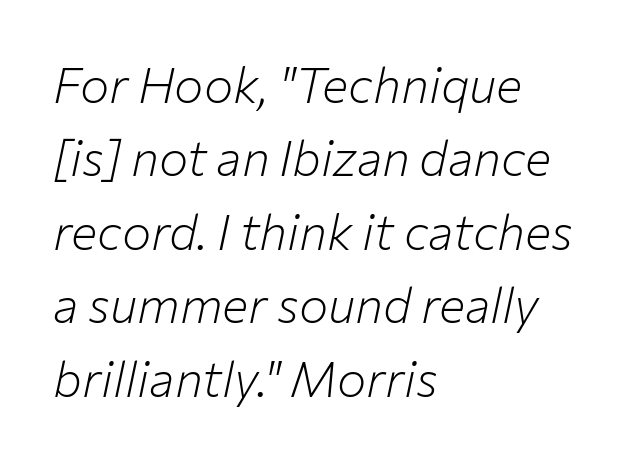
Q: Is the text bold? A: No.
Q: Is the text italic (slanted)? A: Yes, it leans right by about 12 degrees.
Q: Is the text underlined? A: No.
Q: How is the paragraph aligned? A: Left-aligned.
Q: Is the spacing between letters normal or unusually wide? A: Normal.
Q: Is the spacing between lines tight, normal or loose? A: Normal.
Q: Width (condensed, normal, or wide)? A: Normal.
Q: Stroke contrast? A: Low.
Q: x-height? A: Medium.
Q: Monospaced? A: No.
